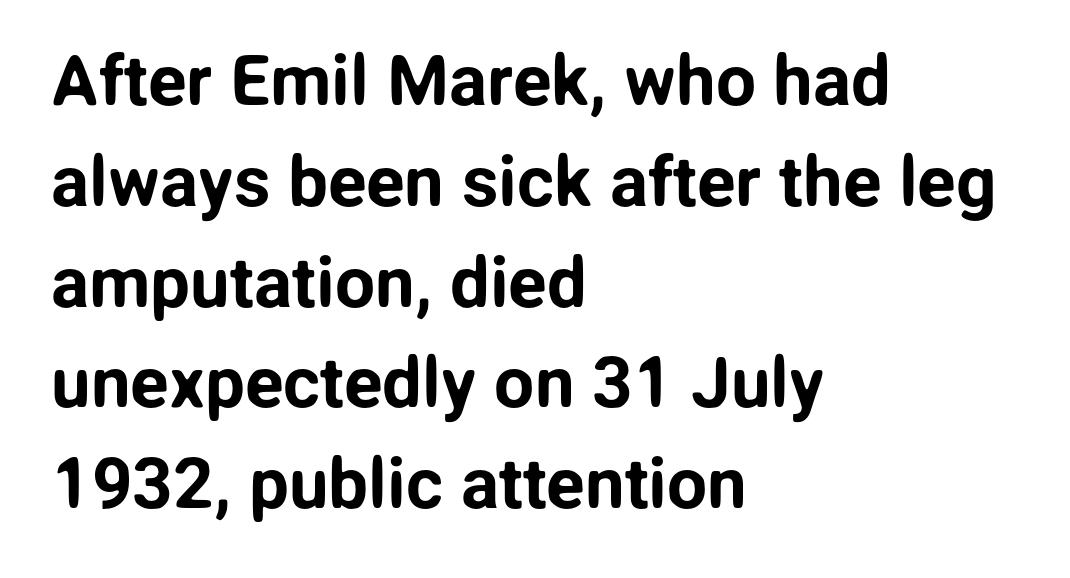
Looks like regular typesetting: each glyph gets only the width it needs. Every stem runs plumb, perpendicular to the baseline. Observe the ordinary spacing: letters are neighbours, not strangers. Leading: standard.
